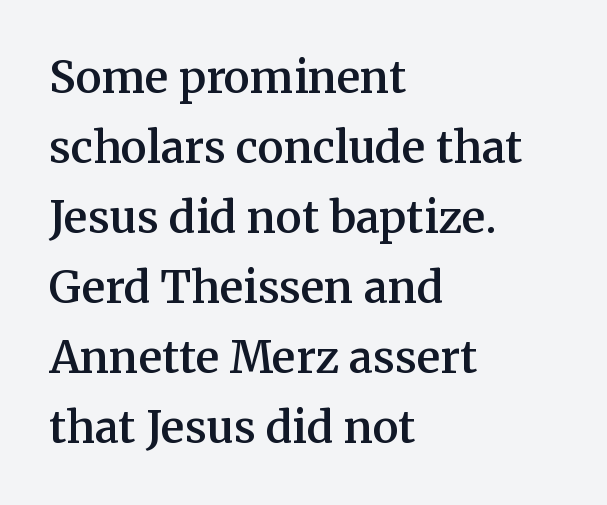
The image shows 44 px semibold serif type, upright; set left-aligned, normal line spacing (1.59x), normal letter spacing, not underlined; medium stroke contrast and a medium x-height.
